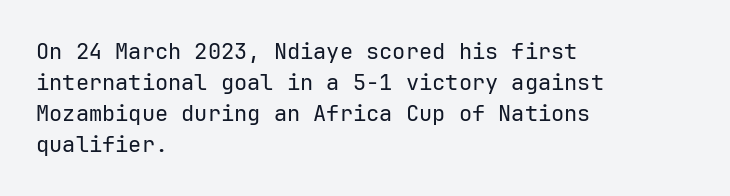
The words here are not underlined. Default kerning and tracking; the words read as compact shapes. The paragraph shown leans on its left margin. Posture: straight, roman, zero tilt. Vertical stems look standard width or narrower in stroke. Vertical spacing — default.
